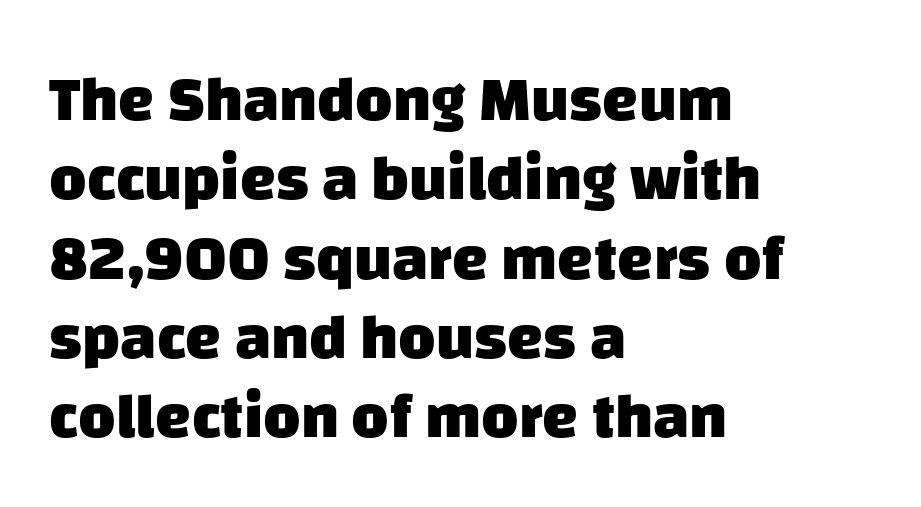
The image shows 64 px heavy sans-serif type; set left-aligned, line spacing 1.24x, normal letter spacing, not underlined; low stroke contrast and a large x-height.
